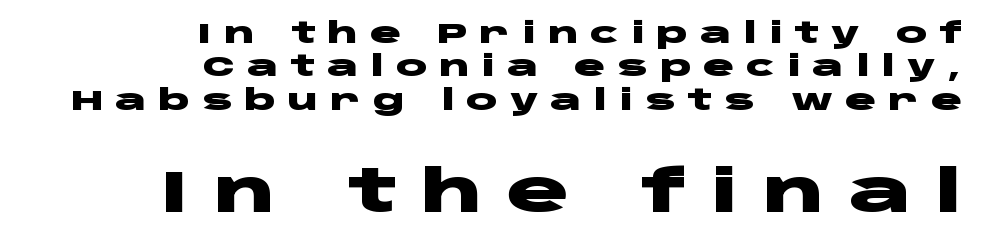
The image shows 58 px heavy, wide sans-serif type, upright; set right-aligned, tight line spacing (1.15x), unusually wide letter spacing (+0.41 em), not underlined; the second (bottom) block is 2.0x larger; low stroke contrast and a large x-height.
